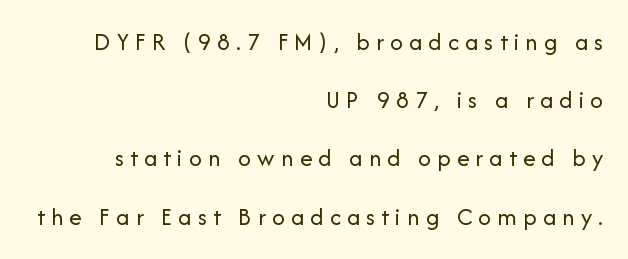
{"italic": "no", "bold": "no", "underline": "no", "align": "right", "line_spacing": "loose", "line_spacing_ratio": 2.33, "letter_spacing": "wide", "letter_spacing_em": 0.25, "glyph_px": 25}
